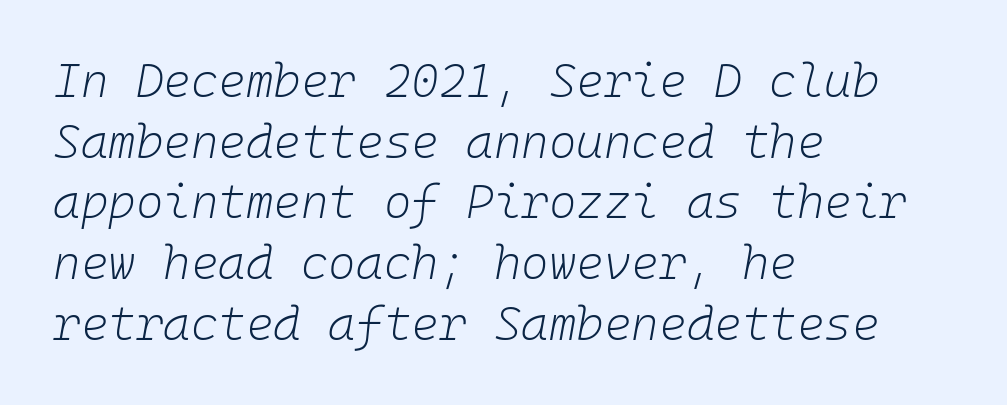
The passage shown stacks its lines at a standard gap. Monospaced: the letters line up in strict vertical columns. Compared with typical body copy, the letter spacing here is the same. The face looks like a standard text weight, possibly lighter. The lines in this sample share a left origin and differ only in where they stop. This rendering features lettering with no underline.
